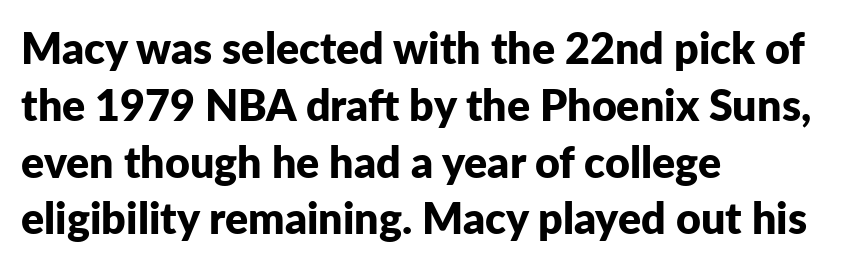
Q: Is the text bold? A: Yes.
Q: Is the text italic (slanted)? A: No, it is upright.
Q: Is the typeface a serif or a sans-serif typeface? A: Sans-serif.
Q: Is the text underlined? A: No.
Q: How is the paragraph aligned? A: Left-aligned.
Q: Is the spacing between letters normal or unusually wide? A: Normal.
Q: Is the spacing between lines tight, normal or loose? A: Normal.
Q: Width (condensed, normal, or wide)? A: Normal.
Q: Stroke contrast? A: Low.
Q: x-height? A: Medium.
Q: Monospaced? A: No.
